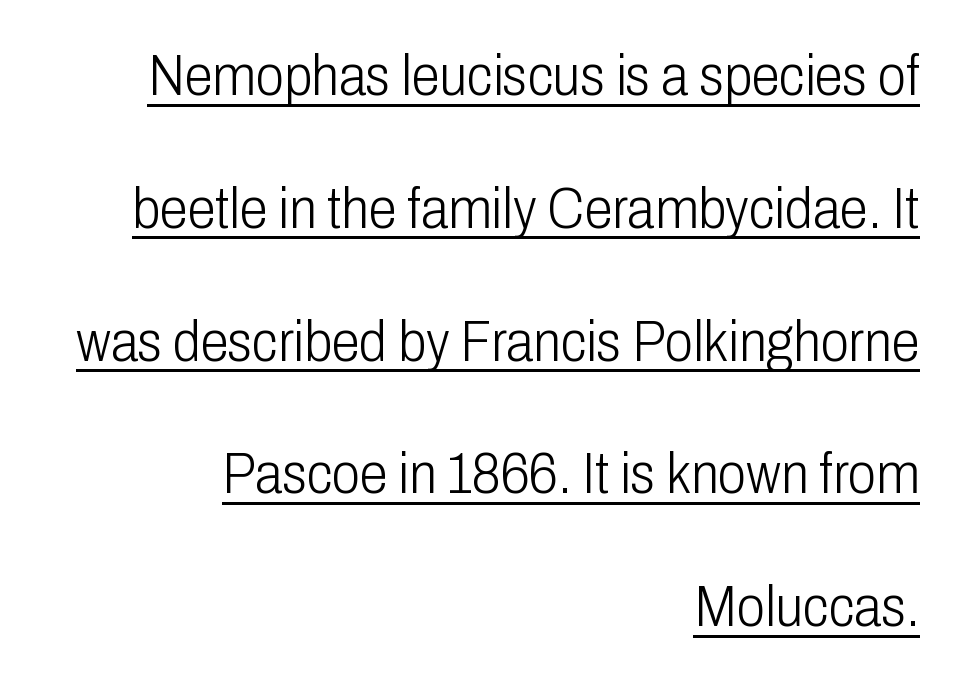
The image shows 57 px light, condensed sans-serif type, upright; set right-aligned, loose line spacing (2.33x), normal letter spacing, underlined; low stroke contrast and a medium x-height.
